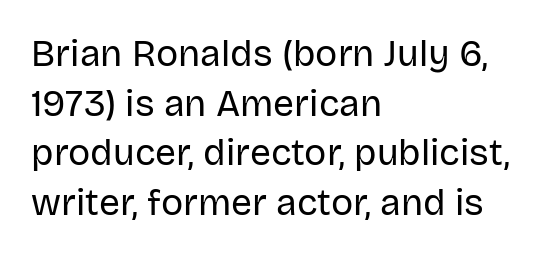
The string is rendered with underlining switched off. Serif or sans? Sans — the stroke terminals are bare. Do the characters align in a grid? No, the font is proportional. The lines sit at an ordinary, default distance from one another. Honestly, the letter spacing is just normal — you wouldn't notice it.
